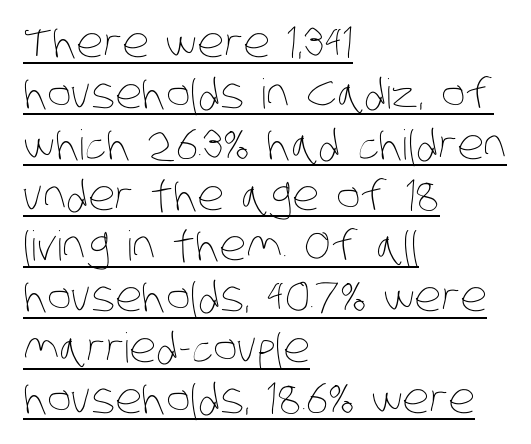
{"bold": "no", "weight": "thin", "width": "condensed", "stroke_contrast": "low", "x_height": "large", "monospaced": "no", "underline": "yes", "align": "left", "line_spacing_ratio": 1.24, "letter_spacing": "normal", "letter_spacing_em": 0.0, "glyph_px": 41}
